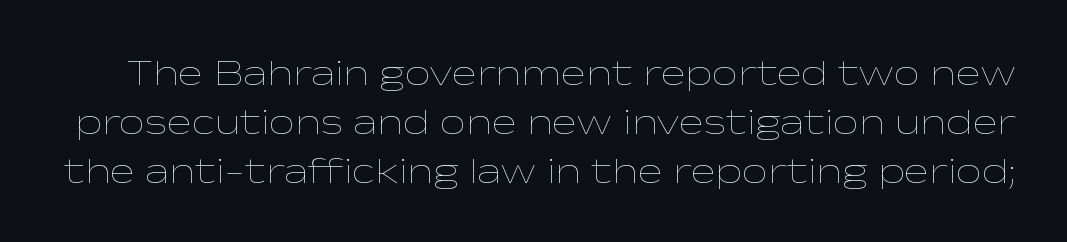
Q: Is the text bold? A: No.
Q: Is the text italic (slanted)? A: No, it is upright.
Q: Is the text underlined? A: No.
Q: Is the spacing between letters normal or unusually wide? A: Normal.
Q: Is the spacing between lines tight, normal or loose? A: Normal.
Q: Width (condensed, normal, or wide)? A: Wide.
Q: Stroke contrast? A: Low.
Q: x-height? A: Medium.
Q: Monospaced? A: No.
